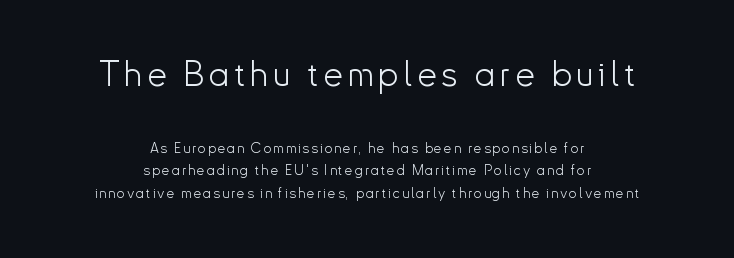
The image shows 35 px light sans-serif type, upright; set centered, normal line spacing (1.62x), not underlined; the first (top) block is 2.5x larger; low stroke contrast and a small x-height.
